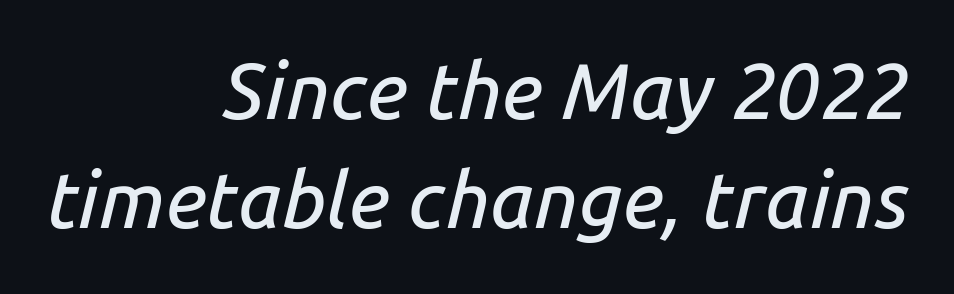
Q: Is the text italic (slanted)? A: Yes, it leans right by about 14 degrees.
Q: Is the text underlined? A: No.
Q: How is the paragraph aligned? A: Right-aligned.
Q: Is the spacing between letters normal or unusually wide? A: Normal.
Q: Is the spacing between lines tight, normal or loose? A: Normal.
Q: Width (condensed, normal, or wide)? A: Normal.
Q: Stroke contrast? A: Low.
Q: x-height? A: Medium.
Q: Monospaced? A: No.
